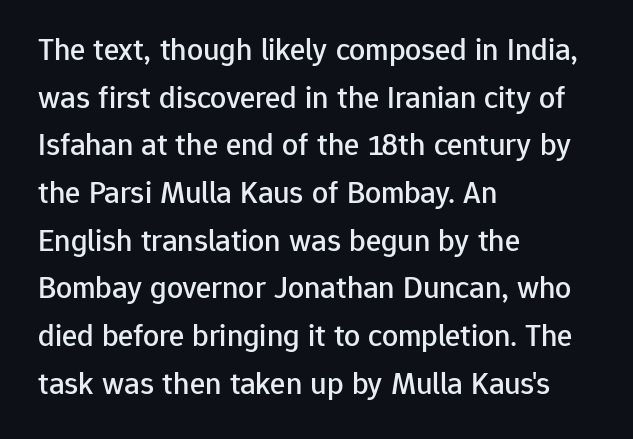
The image shows 32 px sans-serif type, upright; set left-aligned, normal line spacing (1.49x), normal letter spacing, not underlined; low stroke contrast and a medium x-height.
